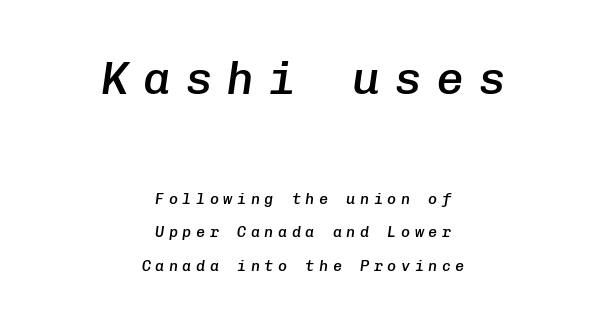
{"italic": "yes", "lean": "right", "slant_degrees": 8, "bold": "semi", "weight": "semibold", "width": "normal", "stroke_contrast": "low", "x_height": "medium", "monospaced": "yes", "underline": "no", "align": "center", "line_spacing": "loose", "line_spacing_ratio": 2.22, "letter_spacing": "wide", "letter_spacing_em": 0.31, "larger_block": "first", "size_ratio": 3.07, "glyph_px": 46}
